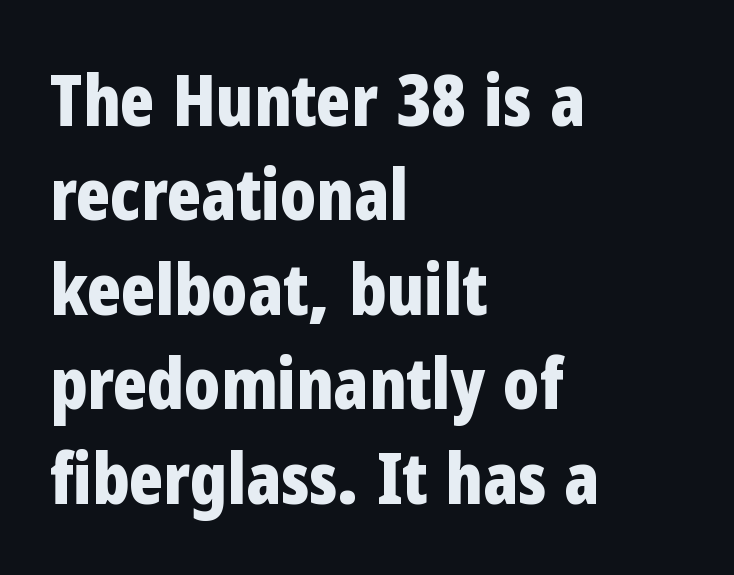
The image shows 71 px bold, condensed sans-serif type, upright; set left-aligned, normal line spacing (1.33x), normal letter spacing, not underlined; low stroke contrast and a medium x-height.
